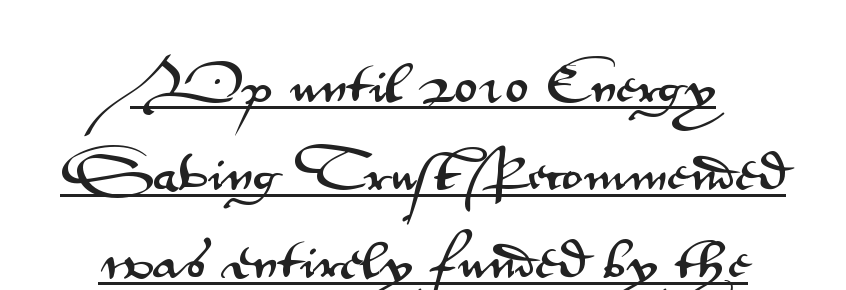
Q: Is the text italic (slanted)? A: Yes.
Q: Is the typeface a serif or a sans-serif typeface? A: Sans-serif.
Q: Is the text underlined? A: Yes.
Q: Is the spacing between letters normal or unusually wide? A: Normal.
Q: Is the spacing between lines tight, normal or loose? A: Loose.
Q: Width (condensed, normal, or wide)? A: Wide.
Q: Stroke contrast? A: Medium.
Q: x-height? A: Small.
Q: Monospaced? A: No.
